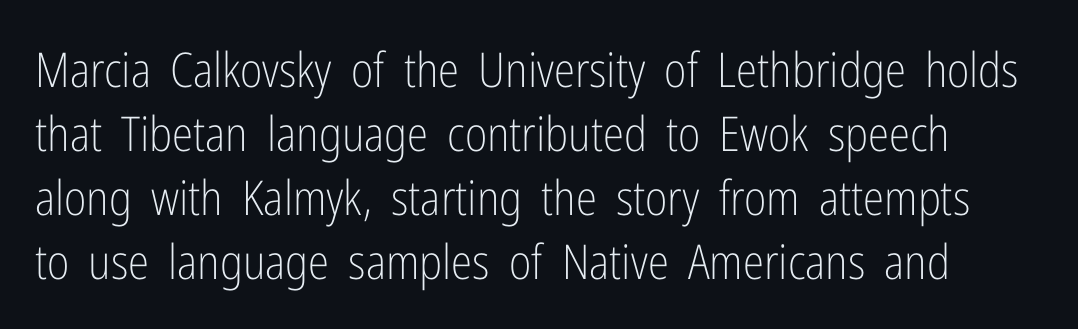
The image shows 48 px light, condensed sans-serif type, upright; set normal line spacing (1.33x), normal letter spacing, not underlined; low stroke contrast and a medium x-height.
